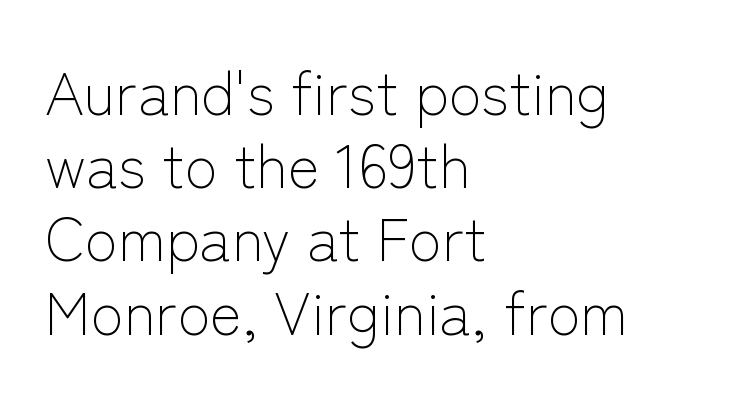
Do the characters align in a grid? No, the font is proportional. You could call the tracking neutral — neither tight nor loose. The letters carry no serifs — their stems end cleanly without finishing strokes. The typography opts for an upright posture over an oblique one. Caption: face not bold, strokes unweighted. The glyphs are unaccompanied by any horizontal stroke below them.
